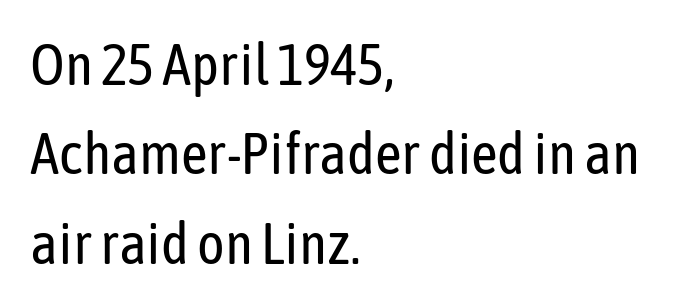
Short note: letters normally spaced. Spacing verdict: proportional, widths tailored to each character. Short and long lines alike share a common starting point at left. The cut favours lightness, reaching ordinary text weight at its darkest. In terms of leading, this rendering sits right in the middle. Designer's note — italics off, roman on.
